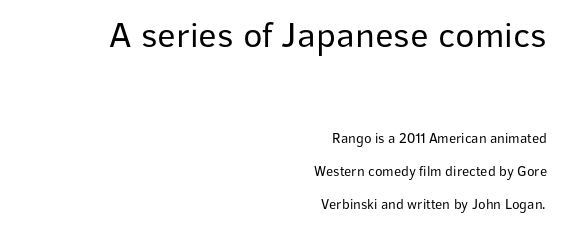
Each new line begins a long way beneath the previous one. Reading top to bottom, the characters get smaller at the block break. What kind of face is this? One without serifs — a sans. You can tell it's not italic because the verticals are truly vertical. Letter spacing: default.
